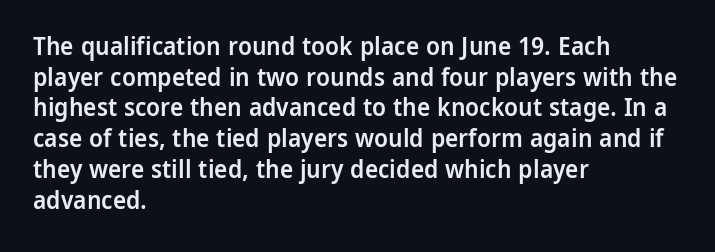
The image shows 25 px text type, upright; set left-aligned, line spacing 1.23x, normal letter spacing, not underlined.
